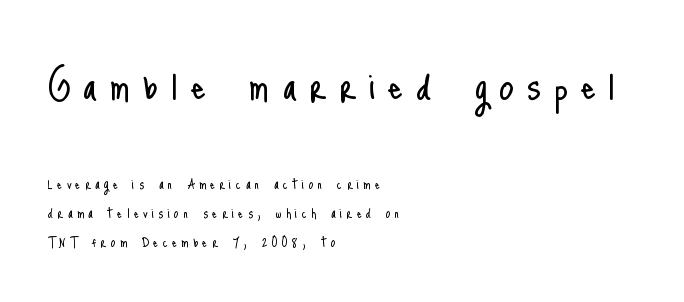
Character widths vary here, with narrow letters taking less room than wide ones. No extra ink here — the face is not bold. The font family rendered here belongs to the sans-serif group. Whoever set this made the first block the dominant, larger element.
